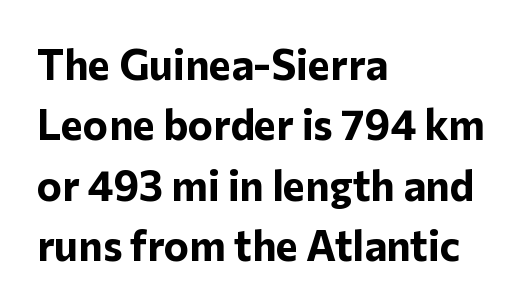
The image shows 42 px bold sans-serif type, upright; set left-aligned, normal line spacing (1.44x), normal letter spacing, not underlined; low stroke contrast and a medium x-height.
